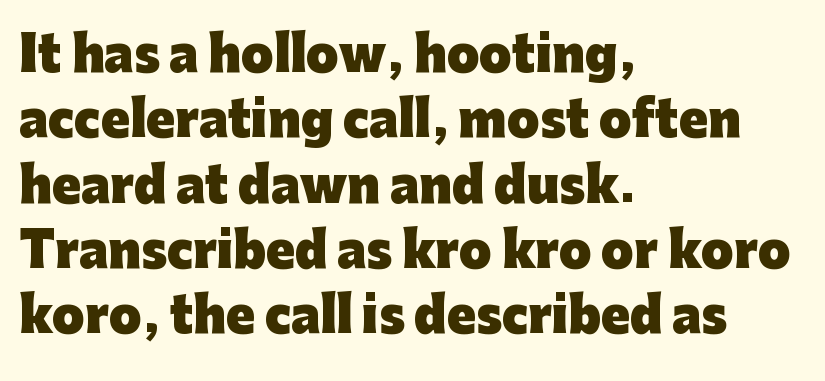
{"serif": "no", "italic": "no", "bold": "yes", "weight": "heavy", "width": "normal", "stroke_contrast": "low", "x_height": "medium", "monospaced": "no", "underline": "no", "align": "left", "line_spacing": "normal", "line_spacing_ratio": 1.39, "letter_spacing": "normal", "letter_spacing_em": 0.0, "glyph_px": 47}
